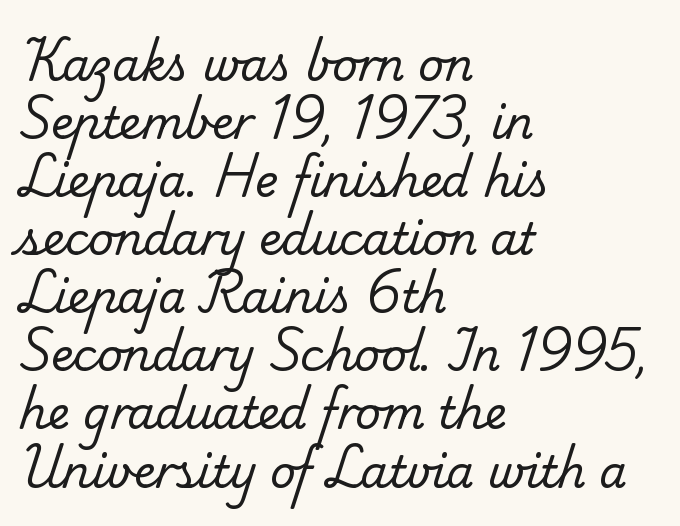
Q: Is the text bold? A: No.
Q: Is the typeface a serif or a sans-serif typeface? A: Serif.
Q: Is the text underlined? A: No.
Q: How is the paragraph aligned? A: Left-aligned.
Q: Is the spacing between letters normal or unusually wide? A: Normal.
Q: Is the spacing between lines tight, normal or loose? A: Normal.
Q: Width (condensed, normal, or wide)? A: Normal.
Q: Stroke contrast? A: Low.
Q: x-height? A: Small.
Q: Monospaced? A: No.
